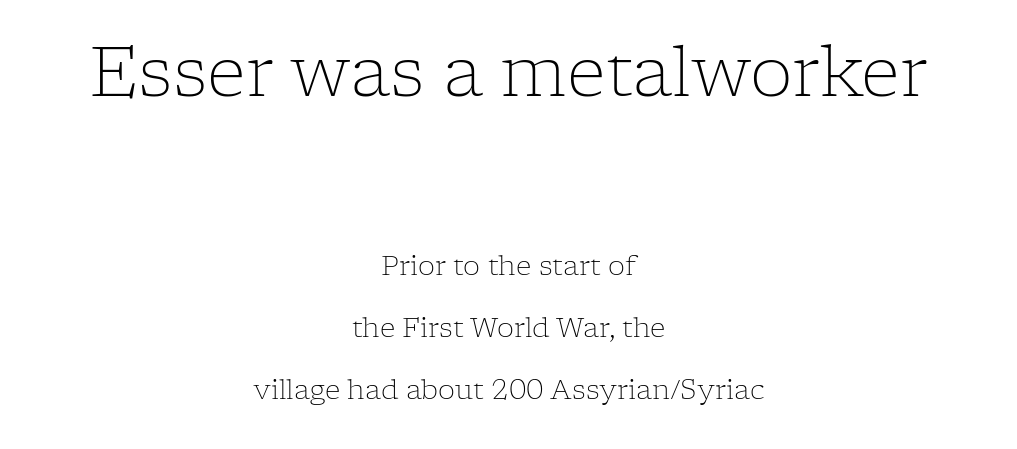
The image shows 68 px light serif type, upright; set centered, loose line spacing (2.3x), normal letter spacing, not underlined; the first (top) block is 2.52x larger; low stroke contrast and a medium x-height.
